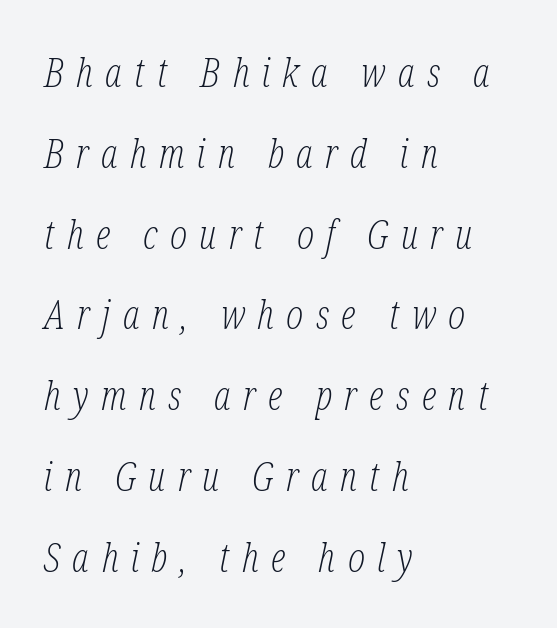
The image shows 40 px light, condensed serif type, italic (leaning right); set left-aligned, loose line spacing (2.02x), unusually wide letter spacing (+0.31 em), not underlined; low stroke contrast and a medium x-height.
